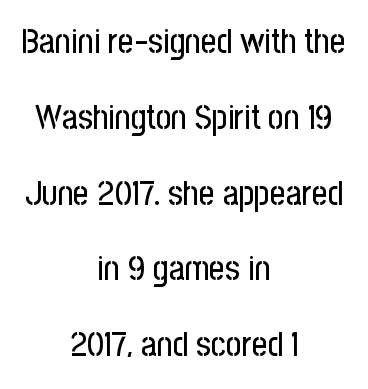
The image shows 34 px condensed sans-serif type, upright; set centered, loose line spacing (2.23x), normal letter spacing, not underlined; low stroke contrast and a medium x-height.
